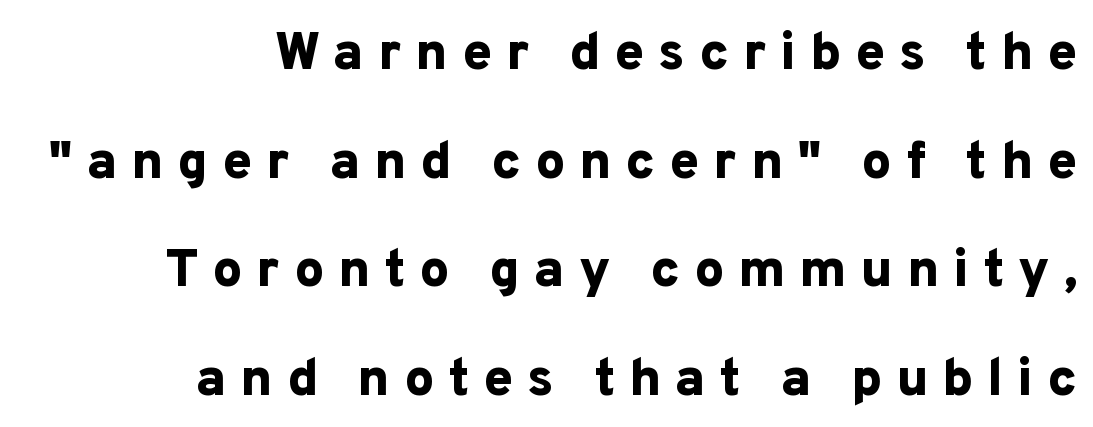
{"serif": "no", "italic": "no", "bold": "yes", "weight": "bold", "width": "normal", "stroke_contrast": "low", "x_height": "medium", "monospaced": "no", "underline": "no", "align": "right", "line_spacing": "loose", "line_spacing_ratio": 2.05, "letter_spacing": "wide", "letter_spacing_em": 0.26, "glyph_px": 53}
